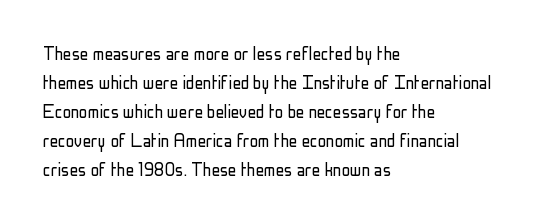
Letters rest on an invisible, unmarked baseline. Heaviness? Minimal to ordinary, like unemphasized prose. The rendering anchors every line to the left-hand side. The line-height multiplier appears to be the usual default.
